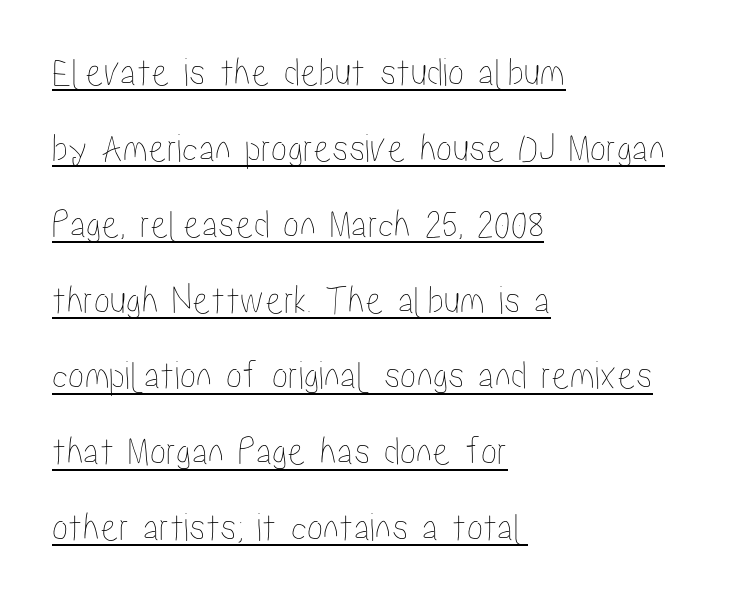
{"italic": "no", "width": "condensed", "stroke_contrast": "low", "x_height": "medium", "monospaced": "no", "underline": "yes", "align": "left", "line_spacing_ratio": 1.85, "letter_spacing": "normal", "letter_spacing_em": 0.0, "glyph_px": 41}
